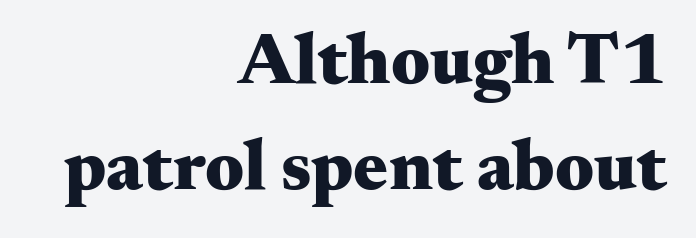
Stroke thickness is high; the sample reads as a true bold. Posture: straight, roman, zero tilt. Inter-character spacing is left at the font's built-in metrics. Is there much room between lines? A standard amount, neither cramped nor airy. The lines in this sample share a right terminus and differ only in where they begin.
